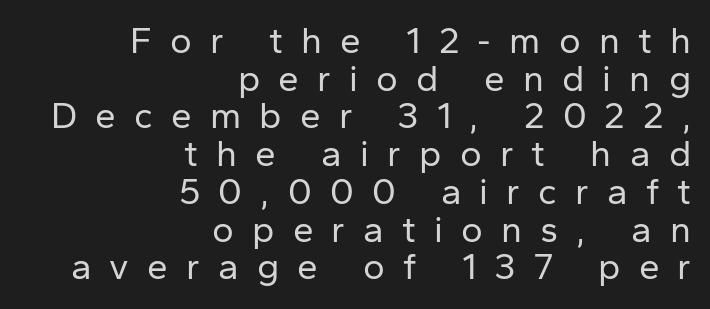
Q: Is the text bold? A: No.
Q: Is the text italic (slanted)? A: No, it is upright.
Q: Is the typeface a serif or a sans-serif typeface? A: Sans-serif.
Q: Is the text underlined? A: No.
Q: How is the paragraph aligned? A: Right-aligned.
Q: Is the spacing between letters normal or unusually wide? A: Unusually wide.
Q: Is the spacing between lines tight, normal or loose? A: Tight.
Q: Width (condensed, normal, or wide)? A: Normal.
Q: Stroke contrast? A: Low.
Q: x-height? A: Medium.
Q: Monospaced? A: No.
